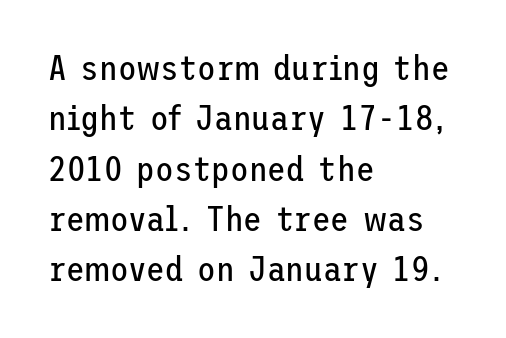
The image shows 34 px regular-weight sans-serif type, upright; set left-aligned, normal line spacing (1.48x), normal letter spacing, not underlined; low stroke contrast and a medium x-height.
